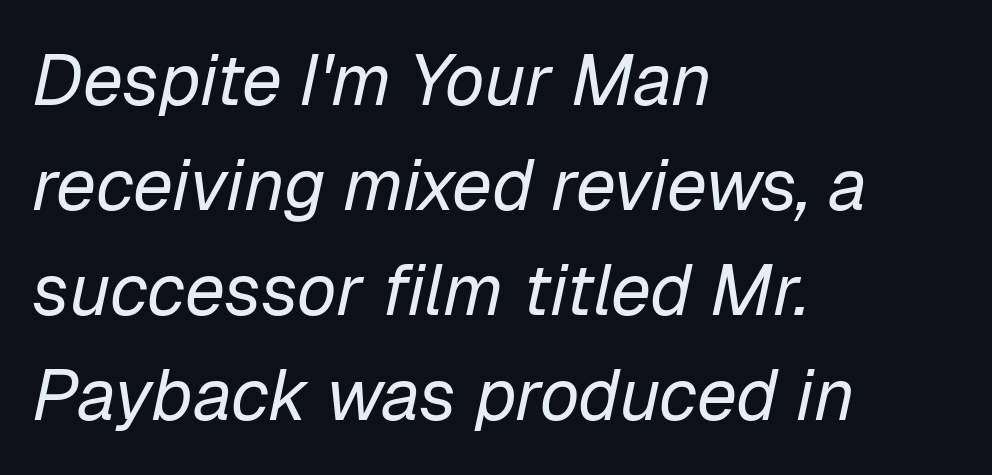
The rendering uses natural spacing where letterforms have individual widths. This rendering leaves character spacing at its baseline value. An italicized treatment has been applied to the whole sample. The lines sit at an ordinary, default distance from one another. Honestly, there is no underline to notice here at all. Visually the block forms a straight wall on the left and a jagged coastline on the right.
